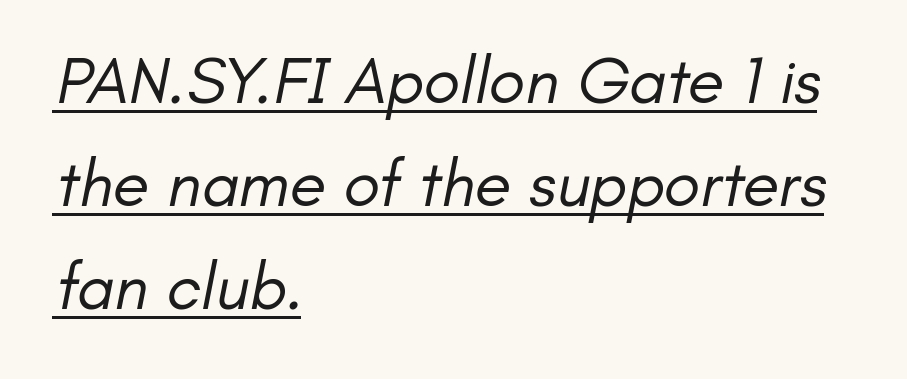
Baseline-to-baseline distance is the conventional proportion of letter height. The text was rendered using a sans face with plain stroke endings. Compared with a centered layout, this one pins lines to the left instead. Compared with undecorated copy, this sample adds a rule below the words.
